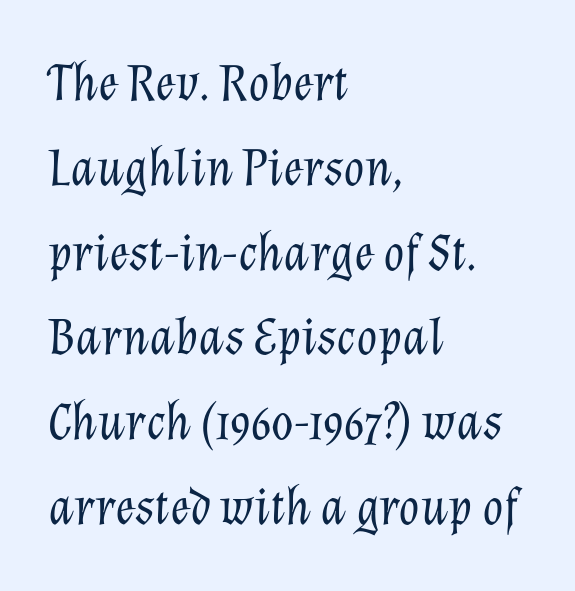
The image shows 54 px light type, italic (leaning right); set left-aligned, normal line spacing (1.57x), normal letter spacing, not underlined; low stroke contrast and a medium x-height.
